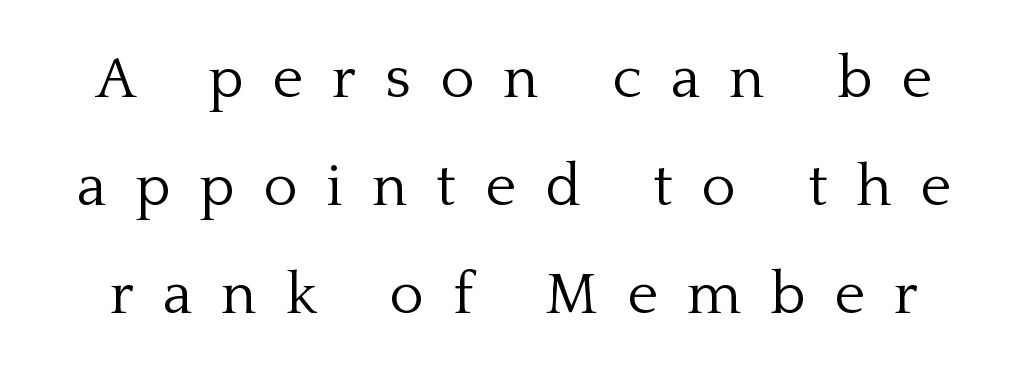
Q: Is the text bold? A: No.
Q: Is the text italic (slanted)? A: No, it is upright.
Q: Is the typeface a serif or a sans-serif typeface? A: Serif.
Q: Is the text underlined? A: No.
Q: Is the spacing between letters normal or unusually wide? A: Unusually wide.
Q: Width (condensed, normal, or wide)? A: Normal.
Q: Stroke contrast? A: Low.
Q: x-height? A: Medium.
Q: Monospaced? A: No.
